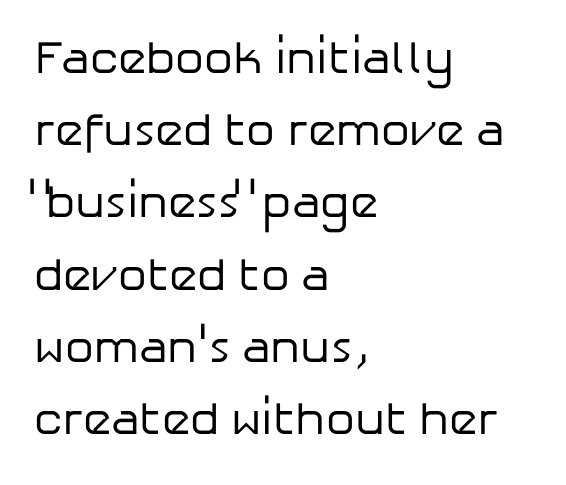
Inter-character spacing is left at the font's built-in metrics. Ordinary non-slanted type is in use. Stem width sits at or under what a default text font uses. The rendering uses a moderate line-height, typical for paragraphs.
